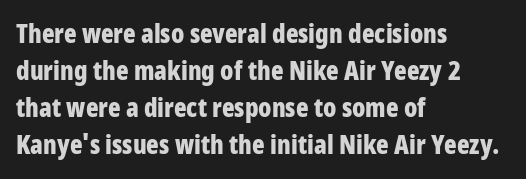
{"italic": "no", "bold": "yes", "underline": "no", "align": "left", "line_spacing": "normal", "line_spacing_ratio": 1.42, "letter_spacing": "normal", "letter_spacing_em": 0.0, "glyph_px": 26}
